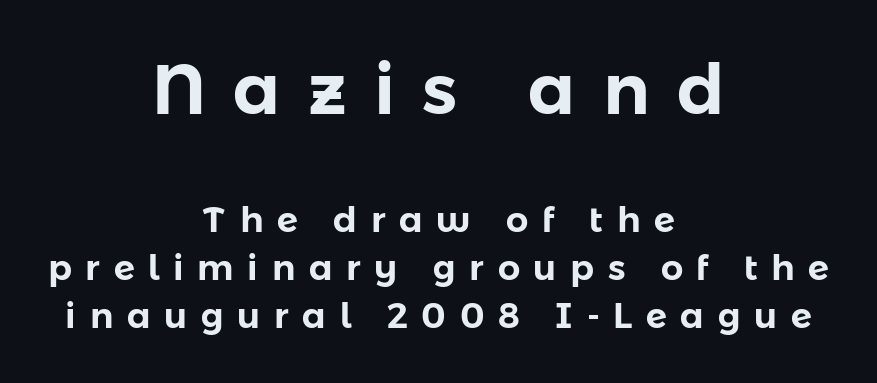
Q: Is the text italic (slanted)? A: No, it is upright.
Q: Is the typeface a serif or a sans-serif typeface? A: Sans-serif.
Q: Is the text underlined? A: No.
Q: How is the paragraph aligned? A: Centered.
Q: Is the spacing between letters normal or unusually wide? A: Unusually wide.
Q: Is the spacing between lines tight, normal or loose? A: Normal.
Q: Which block of text is set in a larger size, the first (top) or the second (bottom)? A: The first (top) one.
Q: Width (condensed, normal, or wide)? A: Normal.
Q: Stroke contrast? A: Low.
Q: x-height? A: Medium.
Q: Monospaced? A: No.
